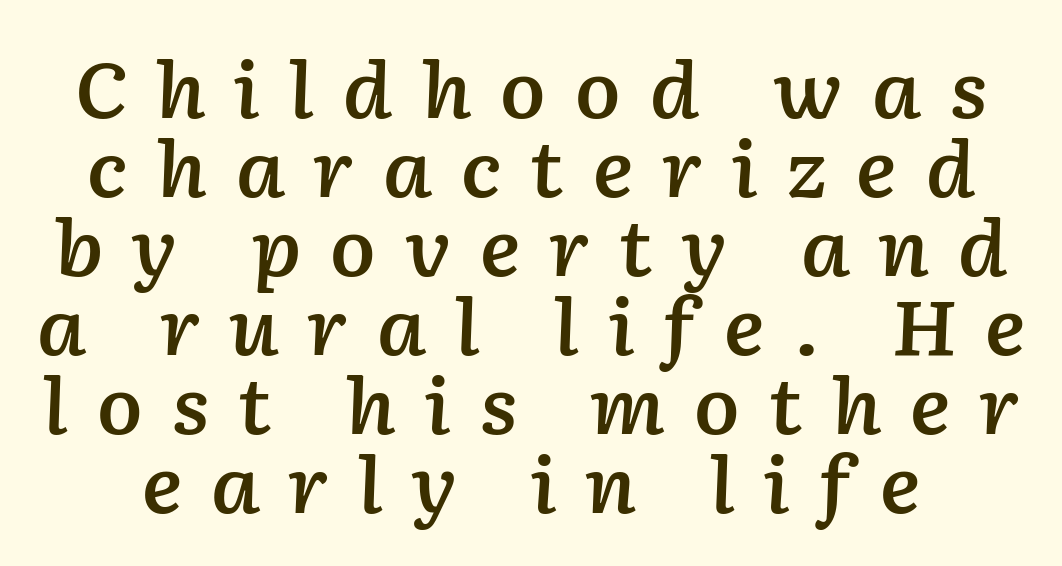
The typography opts for an oblique posture over an upright one. Cramped leading. Semibold letterforms, between regular and bold. Spacing verdict: proportional, widths tailored to each character.
